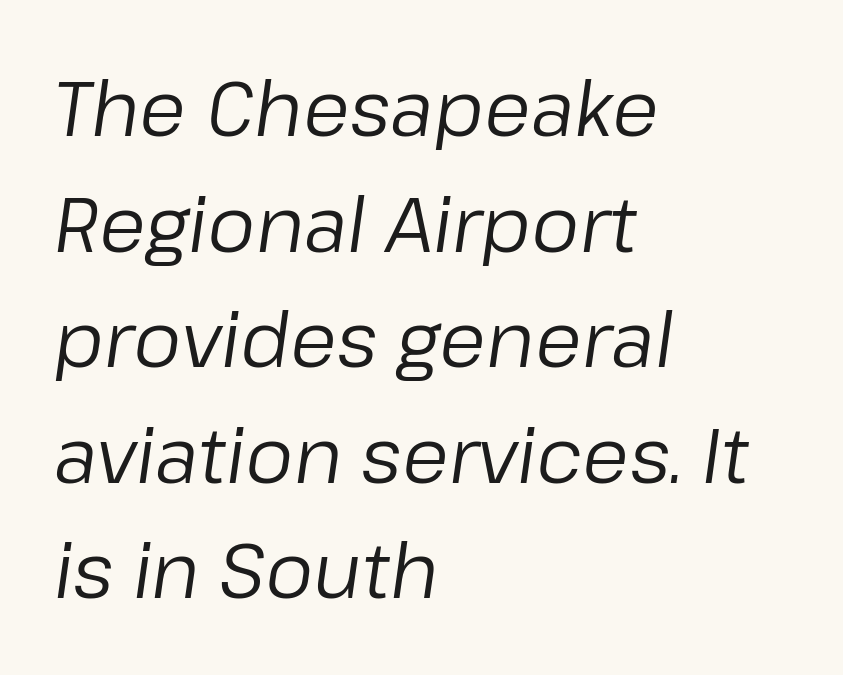
Q: Is the text bold? A: No.
Q: Is the text italic (slanted)? A: Yes, it leans right by about 8 degrees.
Q: Is the text underlined? A: No.
Q: How is the paragraph aligned? A: Left-aligned.
Q: Is the spacing between letters normal or unusually wide? A: Normal.
Q: Is the spacing between lines tight, normal or loose? A: Normal.
Q: Width (condensed, normal, or wide)? A: Normal.
Q: Stroke contrast? A: Low.
Q: x-height? A: Medium.
Q: Monospaced? A: No.
